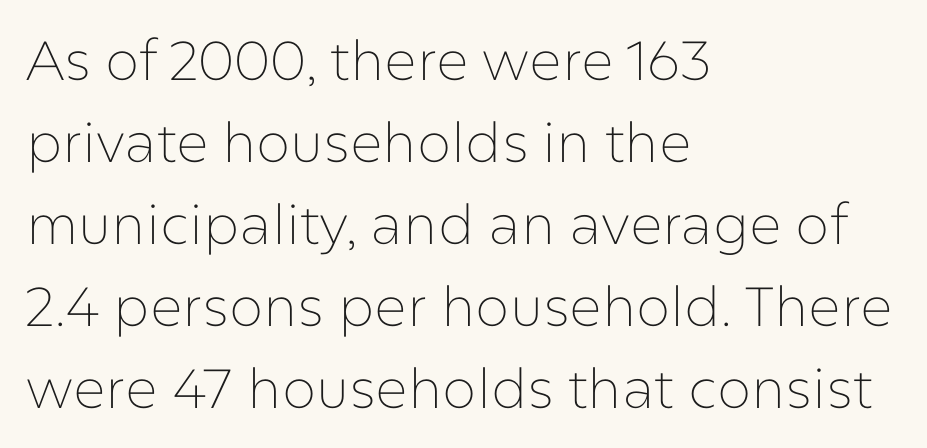
{"serif": "no", "italic": "no", "bold": "no", "weight": "thin", "width": "normal", "stroke_contrast": "low", "x_height": "medium", "monospaced": "no", "underline": "no", "align": "left", "line_spacing": "normal", "line_spacing_ratio": 1.49, "letter_spacing": "normal", "letter_spacing_em": 0.0, "glyph_px": 55}
